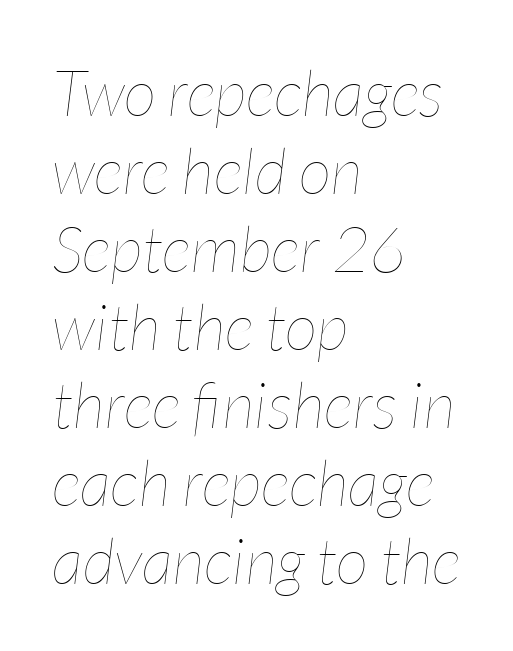
{"italic": "yes", "lean": "right", "slant_degrees": 7, "bold": "no", "weight": "thin", "width": "condensed", "stroke_contrast": "low", "x_height": "medium", "monospaced": "no", "underline": "no", "align": "left", "line_spacing_ratio": 1.22, "letter_spacing": "normal", "letter_spacing_em": 0.0, "glyph_px": 64}
